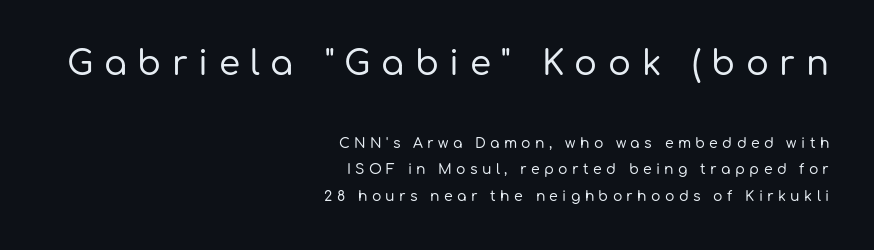
{"serif": "no", "italic": "no", "width": "normal", "stroke_contrast": "low", "x_height": "medium", "monospaced": "no", "underline": "no", "align": "right", "line_spacing_ratio": 1.86, "letter_spacing": "wide", "letter_spacing_em": 0.31, "larger_block": "first", "size_ratio": 2.43, "glyph_px": 34}
